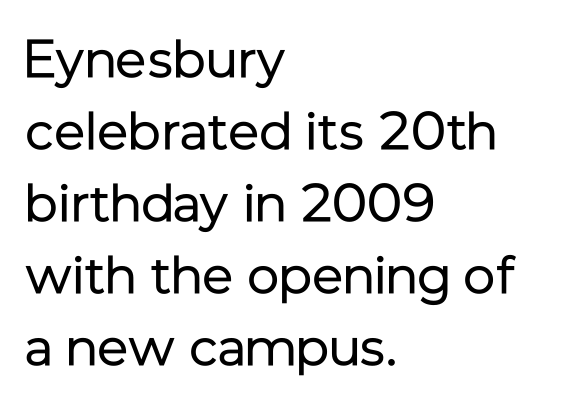
The image shows 53 px regular-weight sans-serif type, upright; set left-aligned, normal line spacing (1.36x), normal letter spacing, not underlined; low stroke contrast and a medium x-height.
